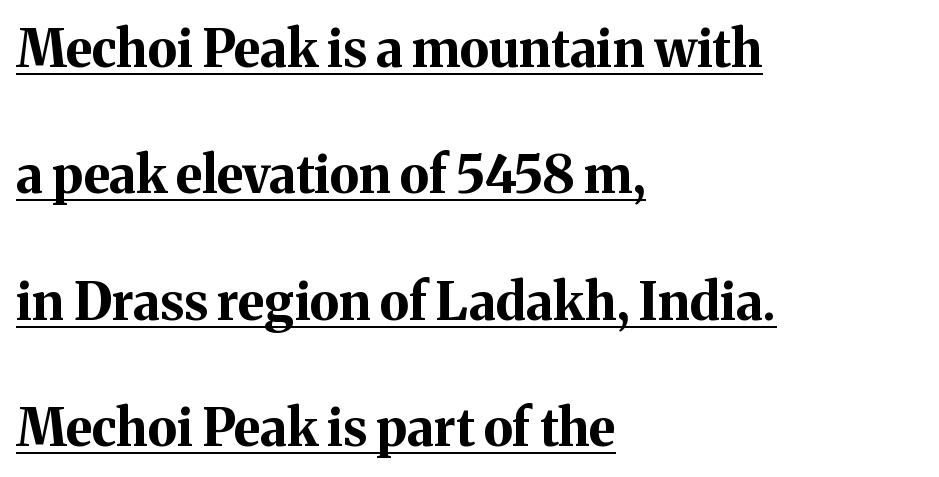
Q: Is the text bold? A: Yes.
Q: Is the text italic (slanted)? A: No, it is upright.
Q: Is the typeface a serif or a sans-serif typeface? A: Serif.
Q: Is the text underlined? A: Yes.
Q: How is the paragraph aligned? A: Left-aligned.
Q: Is the spacing between letters normal or unusually wide? A: Normal.
Q: Is the spacing between lines tight, normal or loose? A: Loose.
Q: Width (condensed, normal, or wide)? A: Normal.
Q: Stroke contrast? A: Medium.
Q: x-height? A: Medium.
Q: Monospaced? A: No.
